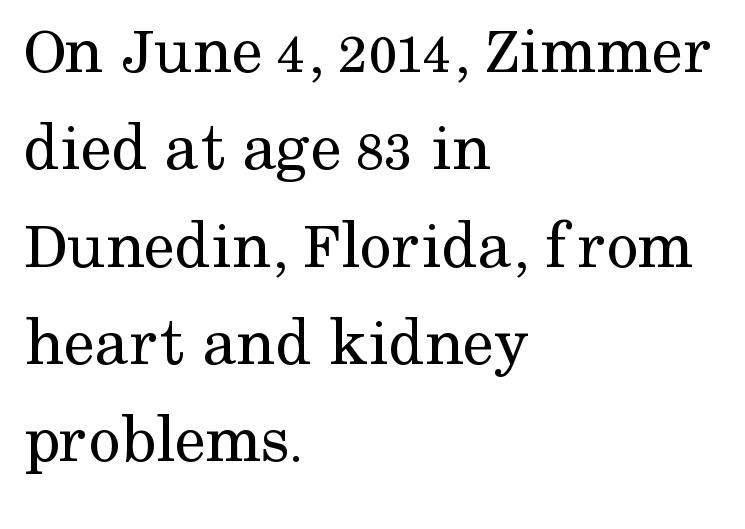
{"serif": "yes", "italic": "no", "bold": "no", "weight": "regular", "width": "normal", "stroke_contrast": "medium", "x_height": "medium", "monospaced": "no", "underline": "no", "align": "left", "line_spacing": "normal", "line_spacing_ratio": 1.39, "letter_spacing": "normal", "letter_spacing_em": 0.0, "glyph_px": 70}
